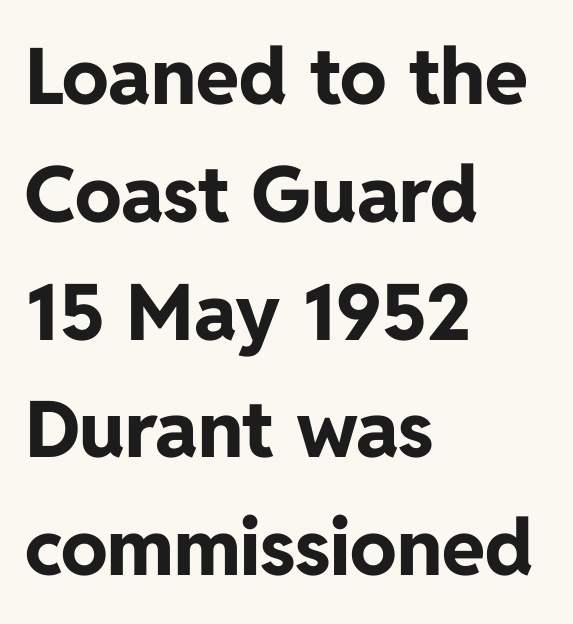
Q: Is the text bold? A: Yes.
Q: Is the text italic (slanted)? A: No, it is upright.
Q: Is the typeface a serif or a sans-serif typeface? A: Sans-serif.
Q: Is the text underlined? A: No.
Q: How is the paragraph aligned? A: Left-aligned.
Q: Is the spacing between letters normal or unusually wide? A: Normal.
Q: Is the spacing between lines tight, normal or loose? A: Normal.
Q: Width (condensed, normal, or wide)? A: Normal.
Q: Stroke contrast? A: Low.
Q: x-height? A: Medium.
Q: Monospaced? A: No.
